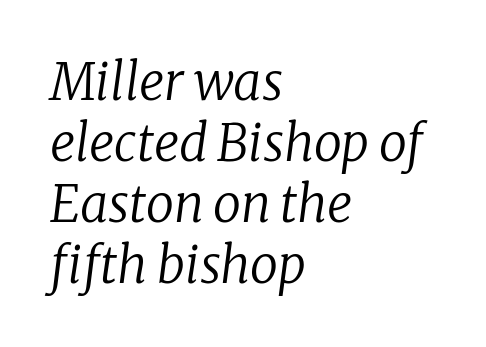
The image shows 50 px regular-weight serif type, italic (leaning right); set left-aligned, line spacing 1.22x, normal letter spacing, not underlined; low stroke contrast and a medium x-height.
